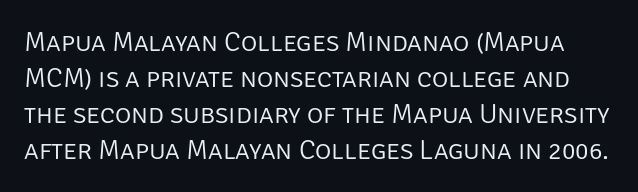
Q: Is the text bold? A: No.
Q: Is the text italic (slanted)? A: No, it is upright.
Q: Is the typeface a serif or a sans-serif typeface? A: Sans-serif.
Q: Is the text underlined? A: No.
Q: Is the spacing between letters normal or unusually wide? A: Normal.
Q: Is the spacing between lines tight, normal or loose? A: Normal.
Q: Width (condensed, normal, or wide)? A: Normal.
Q: Stroke contrast? A: Low.
Q: x-height? A: Large.
Q: Monospaced? A: No.
